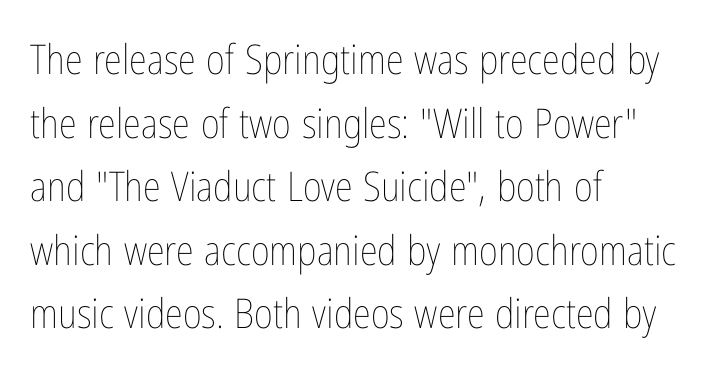
Q: Is the text bold? A: No.
Q: Is the text italic (slanted)? A: No, it is upright.
Q: Is the text underlined? A: No.
Q: How is the paragraph aligned? A: Left-aligned.
Q: Is the spacing between letters normal or unusually wide? A: Normal.
Q: Is the spacing between lines tight, normal or loose? A: Normal.
Q: Width (condensed, normal, or wide)? A: Condensed.
Q: Stroke contrast? A: Low.
Q: x-height? A: Medium.
Q: Monospaced? A: No.
